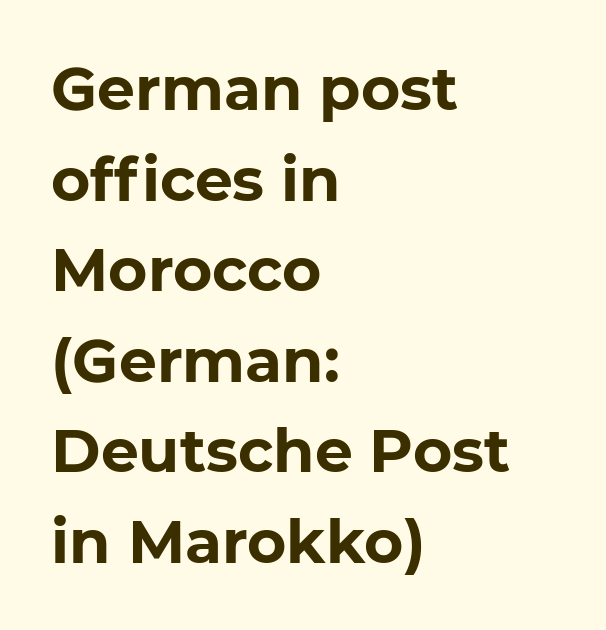
What kind of face is this? One without serifs — a sans. The rendering uses natural spacing where letterforms have individual widths. In terms of letterspacing, this is plain default setting. Only glyphs here, with clear space below each row. The ragged edge is on the right, which tells us the setting is flush left.
